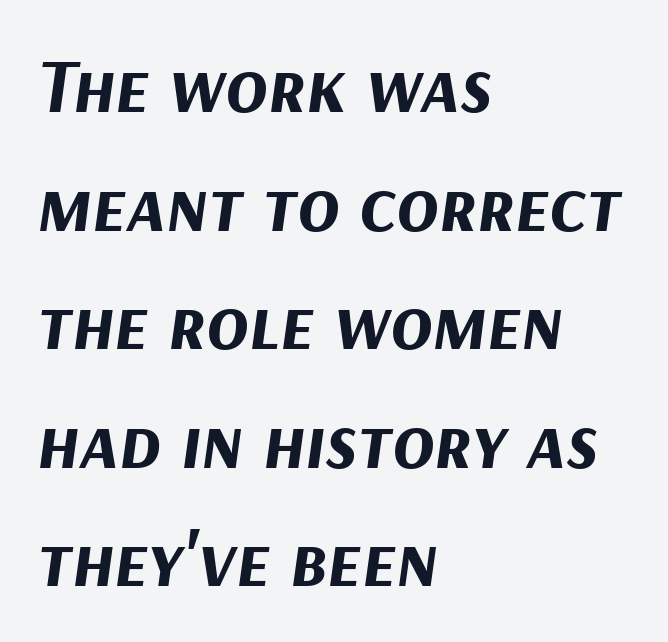
The text block is weighted toward the left margin, trailing off unevenly rightward. Proportional: the letters do not fall into vertical columns. Heft: maximum for text — a bold. Has an underline been added? It has not. Students, note that the glyphs here touch the page at normal intervals. You can tell it's italic because the verticals aren't actually vertical.
